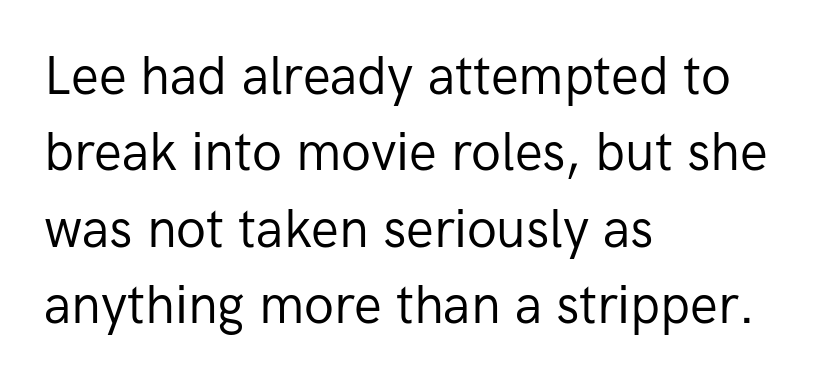
Q: Is the text bold? A: No.
Q: Is the text italic (slanted)? A: No, it is upright.
Q: Is the typeface a serif or a sans-serif typeface? A: Sans-serif.
Q: Is the text underlined? A: No.
Q: How is the paragraph aligned? A: Left-aligned.
Q: Is the spacing between letters normal or unusually wide? A: Normal.
Q: Is the spacing between lines tight, normal or loose? A: Normal.
Q: Width (condensed, normal, or wide)? A: Normal.
Q: Stroke contrast? A: Low.
Q: x-height? A: Medium.
Q: Monospaced? A: No.
